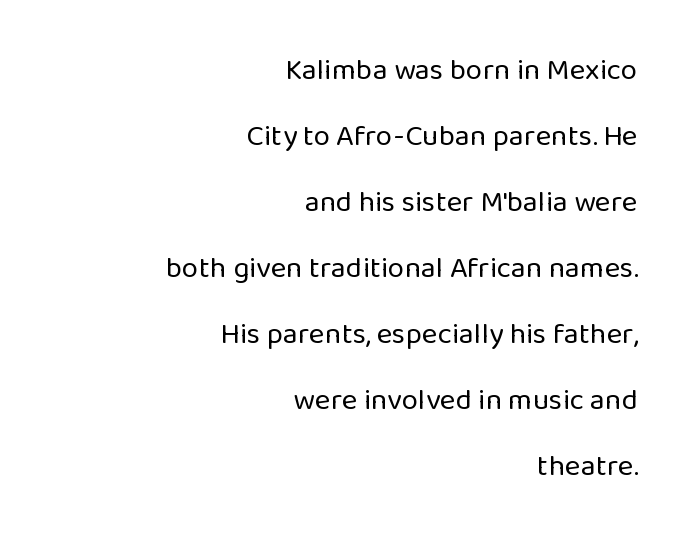
The image shows 30 px regular-weight sans-serif type, upright; set right-aligned, loose line spacing (2.2x), normal letter spacing, not underlined; low stroke contrast and a medium x-height.
